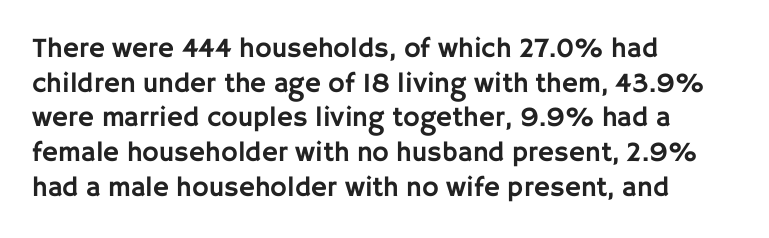
The image shows 28 px sans-serif type, upright; set left-aligned, line spacing 1.24x, normal letter spacing, not underlined; low stroke contrast and a large x-height.
